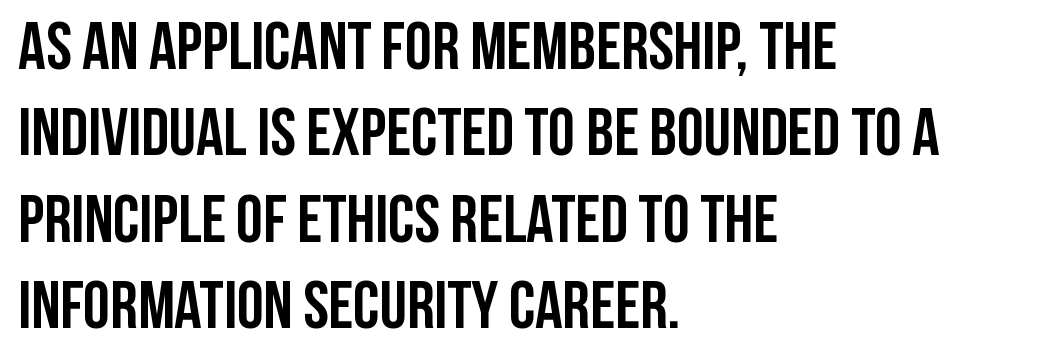
The image shows 68 px semibold, condensed sans-serif type, upright; set left-aligned, normal line spacing (1.27x), normal letter spacing, not underlined; low stroke contrast and a large x-height.
